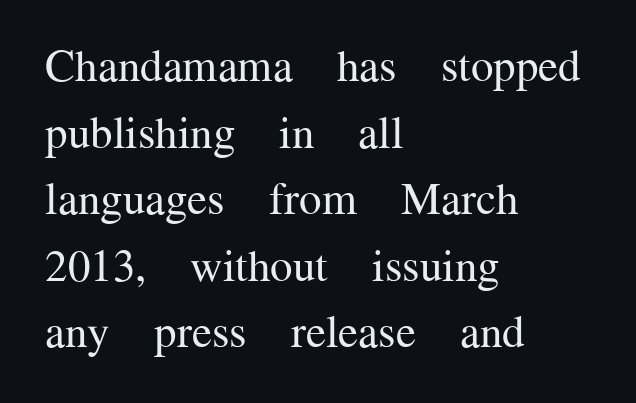
Q: Is the text bold? A: No.
Q: Is the text italic (slanted)? A: No, it is upright.
Q: Is the typeface a serif or a sans-serif typeface? A: Serif.
Q: Is the text underlined? A: No.
Q: How is the paragraph aligned? A: Left-aligned.
Q: Is the spacing between letters normal or unusually wide? A: Normal.
Q: Is the spacing between lines tight, normal or loose? A: Normal.
Q: Width (condensed, normal, or wide)? A: Normal.
Q: Stroke contrast? A: Medium.
Q: x-height? A: Medium.
Q: Monospaced? A: No.
